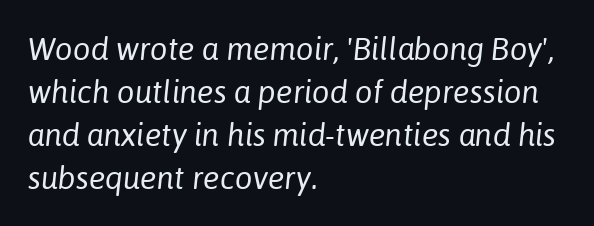
The typesetter chose a ragged-right arrangement here. A normal amount of white space separates one row of letters from the next. Tall strokes in this sample are angled rather than plumb. The face used here is proportionally spaced, like ordinary book or web type. Unbolded letterforms with no extra heft. Each row of text sits above clean, open space.
